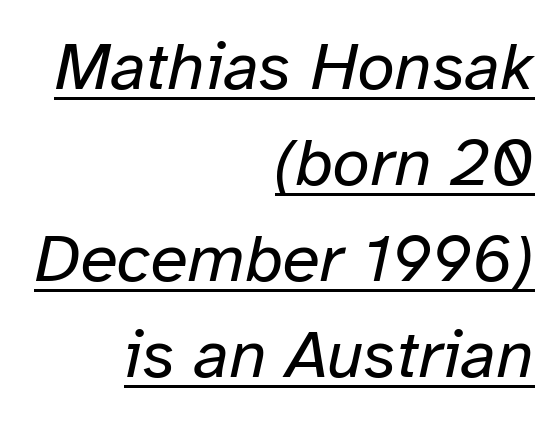
{"italic": "yes", "lean": "right", "slant_degrees": 12, "bold": "no", "weight": "regular", "width": "normal", "stroke_contrast": "low", "x_height": "medium", "monospaced": "no", "underline": "yes", "align": "right", "line_spacing": "normal", "line_spacing_ratio": 1.41, "letter_spacing": "normal", "letter_spacing_em": 0.0, "glyph_px": 68}
